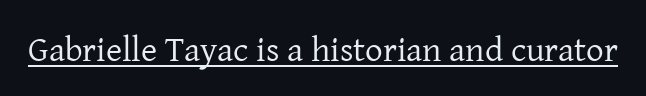
Stroke terminals: seriffed. Italic? Not at all — the glyphs are vertical. The passage shown is typed in a proportional face where columns would drift. Caption: face not bold, strokes unweighted. Honestly, the underline is the first thing you notice here. Short note: letters normally spaced.
